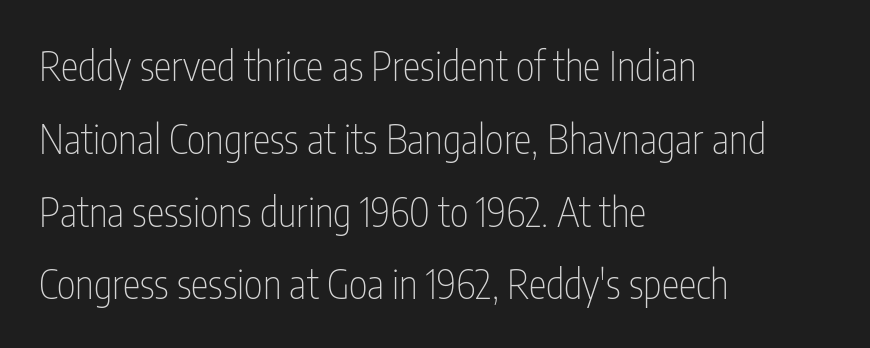
The image shows 40 px thin, condensed sans-serif type, upright; set left-aligned, line spacing 1.82x, normal letter spacing, not underlined; low stroke contrast and a medium x-height.
